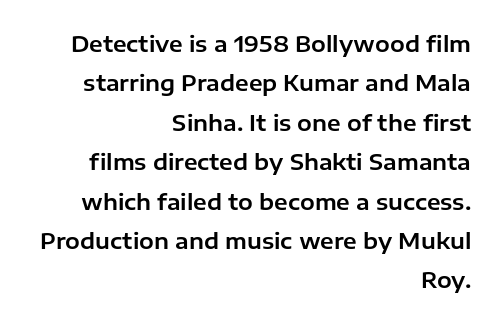
{"italic": "no", "underline": "no", "align": "right", "line_spacing_ratio": 1.79, "letter_spacing": "normal", "letter_spacing_em": 0.0, "glyph_px": 22}
